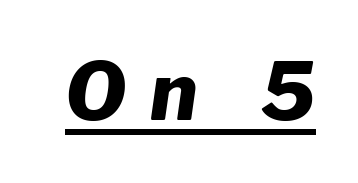
The image shows 79 px heavy type, italic (leaning right); set unusually wide letter spacing (+0.3 em), underlined; low stroke contrast and a medium x-height.
